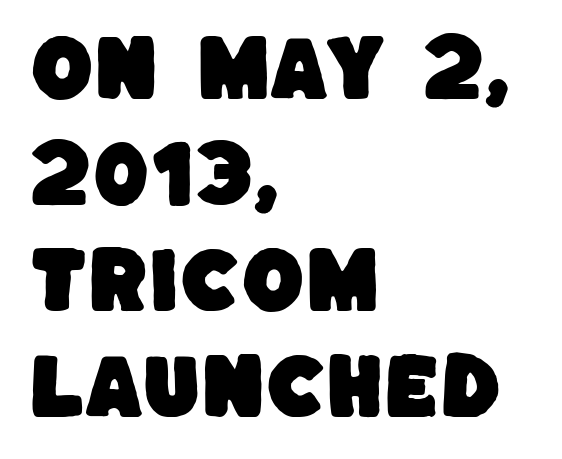
The image shows 72 px sans-serif type; set left-aligned, normal line spacing (1.47x), normal letter spacing, not underlined; low stroke contrast and a large x-height.
